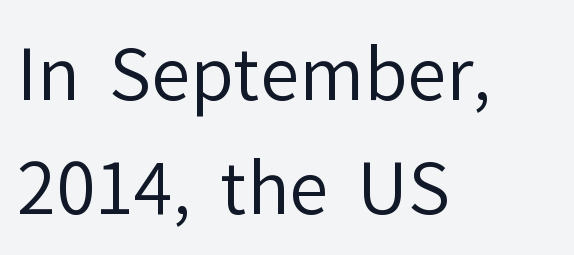
Q: Is the text bold? A: No.
Q: Is the text italic (slanted)? A: No, it is upright.
Q: Is the typeface a serif or a sans-serif typeface? A: Sans-serif.
Q: Is the text underlined? A: No.
Q: How is the paragraph aligned? A: Left-aligned.
Q: Is the spacing between letters normal or unusually wide? A: Normal.
Q: Is the spacing between lines tight, normal or loose? A: Normal.
Q: Width (condensed, normal, or wide)? A: Normal.
Q: Stroke contrast? A: Low.
Q: x-height? A: Medium.
Q: Monospaced? A: No.
